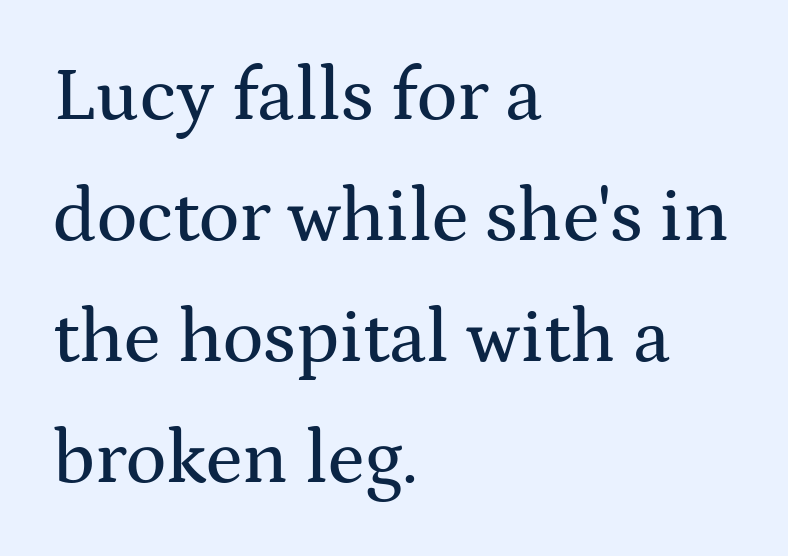
The letterforms sit shoulder to shoulder at normal distance. This rendering employs a face with finishing strokes, i.e., a serif. This sample has the flowing, uneven cadence of proportional lettering. Characters remain perfectly vertical along every line.
